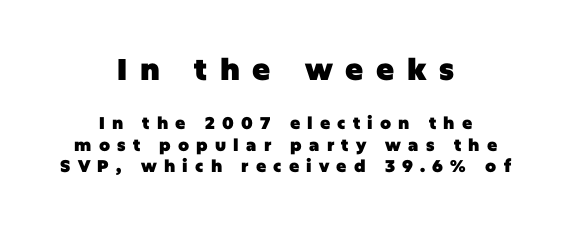
Q: Is the text bold? A: Yes.
Q: Is the text italic (slanted)? A: No, it is upright.
Q: Is the typeface a serif or a sans-serif typeface? A: Sans-serif.
Q: Is the text underlined? A: No.
Q: How is the paragraph aligned? A: Centered.
Q: Is the spacing between letters normal or unusually wide? A: Unusually wide.
Q: Is the spacing between lines tight, normal or loose? A: Normal.
Q: Which block of text is set in a larger size, the first (top) or the second (bottom)? A: The first (top) one.
Q: Width (condensed, normal, or wide)? A: Normal.
Q: Stroke contrast? A: Low.
Q: x-height? A: Large.
Q: Monospaced? A: No.
